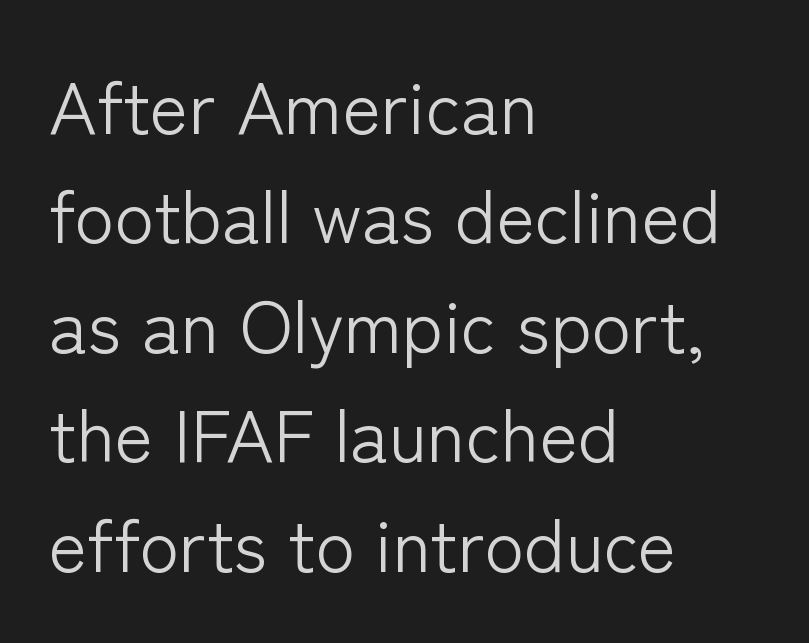
Q: Is the text bold? A: No.
Q: Is the text italic (slanted)? A: No, it is upright.
Q: Is the typeface a serif or a sans-serif typeface? A: Sans-serif.
Q: Is the text underlined? A: No.
Q: How is the paragraph aligned? A: Left-aligned.
Q: Is the spacing between letters normal or unusually wide? A: Normal.
Q: Is the spacing between lines tight, normal or loose? A: Normal.
Q: Width (condensed, normal, or wide)? A: Normal.
Q: Stroke contrast? A: Low.
Q: x-height? A: Medium.
Q: Monospaced? A: No.
